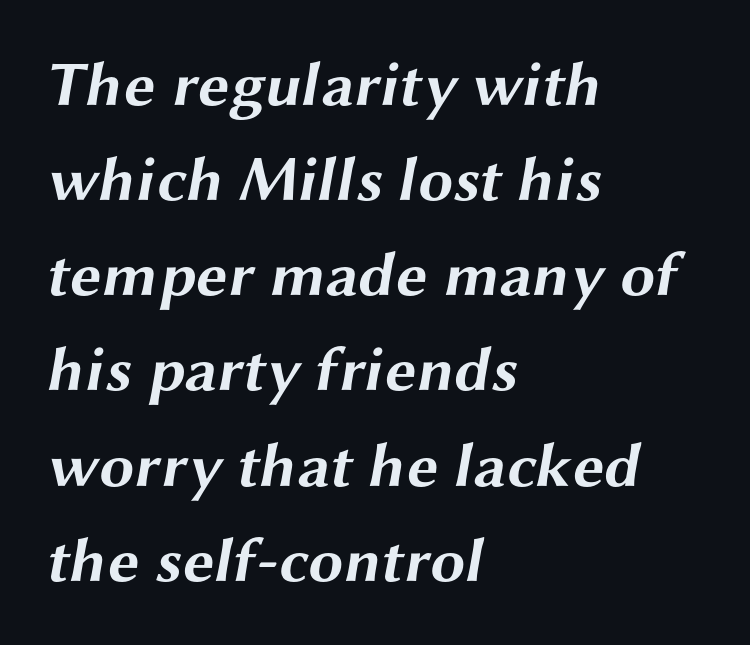
Q: Is the text bold? A: Yes.
Q: Is the typeface a serif or a sans-serif typeface? A: Sans-serif.
Q: Is the text underlined? A: No.
Q: How is the paragraph aligned? A: Left-aligned.
Q: Is the spacing between letters normal or unusually wide? A: Normal.
Q: Is the spacing between lines tight, normal or loose? A: Normal.
Q: Width (condensed, normal, or wide)? A: Wide.
Q: Stroke contrast? A: Medium.
Q: x-height? A: Medium.
Q: Monospaced? A: No.
